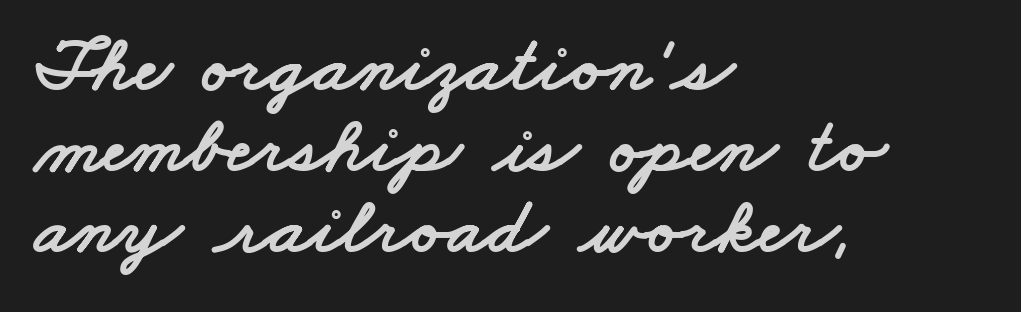
The horizontal fit of the characters is conventional and even. Note the varied advance widths — an 'i' is clearly narrower than an 'm'. The type family on display is of the sans-serif kind. One-word summary of the alignment: left. Any mark beneath the type? The region is blank.
